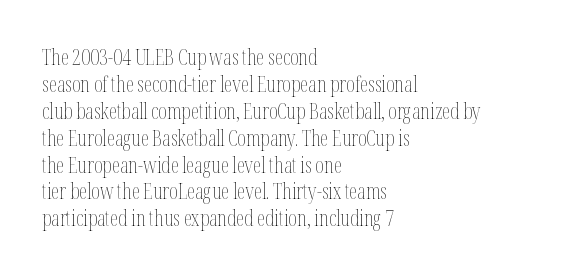
Q: Is the text bold? A: No.
Q: Is the text italic (slanted)? A: No, it is upright.
Q: Is the text underlined? A: No.
Q: How is the paragraph aligned? A: Left-aligned.
Q: Is the spacing between letters normal or unusually wide? A: Normal.
Q: Is the spacing between lines tight, normal or loose? A: Normal.
